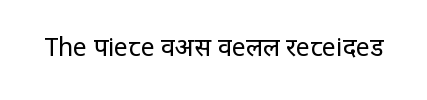
Q: Is the text bold? A: No.
Q: Is the text italic (slanted)? A: No, it is upright.
Q: Is the text underlined? A: No.
Q: Is the spacing between letters normal or unusually wide? A: Normal.
